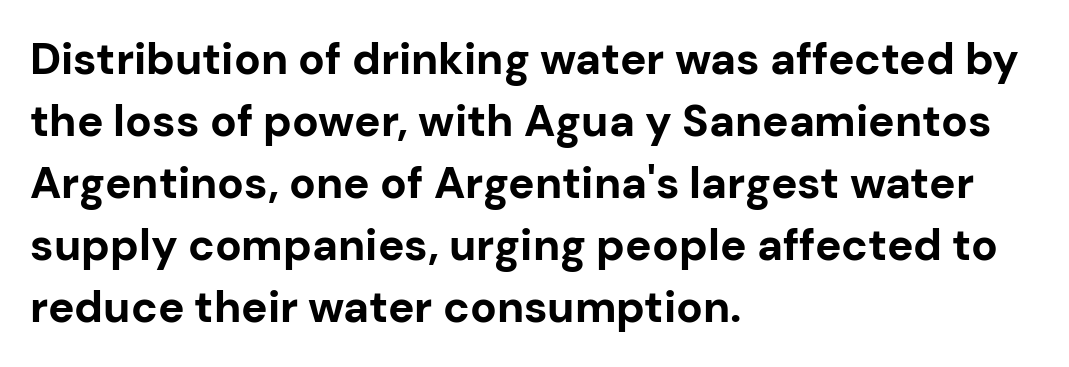
A full-strength bold gives these letters their thick strokes. The font's upright variant was chosen for this text. Type without underlining. Think of a printed novel: that variable character pitch is what you see here. The paragraph has a hard left edge and a soft right edge.
